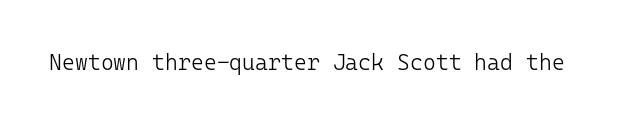
Q: Is the text bold? A: No.
Q: Is the text italic (slanted)? A: No, it is upright.
Q: Is the text underlined? A: No.
Q: Is the spacing between letters normal or unusually wide? A: Normal.
